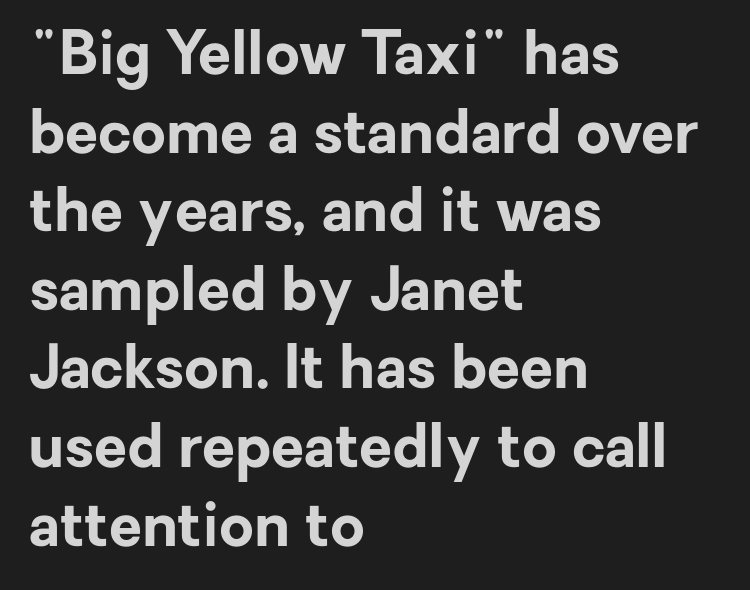
Q: Is the text bold? A: Yes.
Q: Is the text italic (slanted)? A: No, it is upright.
Q: Is the typeface a serif or a sans-serif typeface? A: Sans-serif.
Q: Is the text underlined? A: No.
Q: How is the paragraph aligned? A: Left-aligned.
Q: Is the spacing between letters normal or unusually wide? A: Normal.
Q: Is the spacing between lines tight, normal or loose? A: Normal.
Q: Width (condensed, normal, or wide)? A: Normal.
Q: Stroke contrast? A: Low.
Q: x-height? A: Medium.
Q: Monospaced? A: No.
